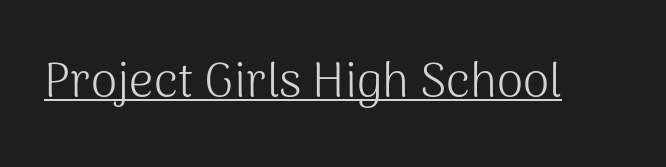
{"serif": "no", "italic": "no", "bold": "no", "weight": "light", "width": "normal", "stroke_contrast": "medium", "x_height": "medium", "monospaced": "no", "underline": "yes", "letter_spacing": "normal", "letter_spacing_em": 0.0, "glyph_px": 48}
